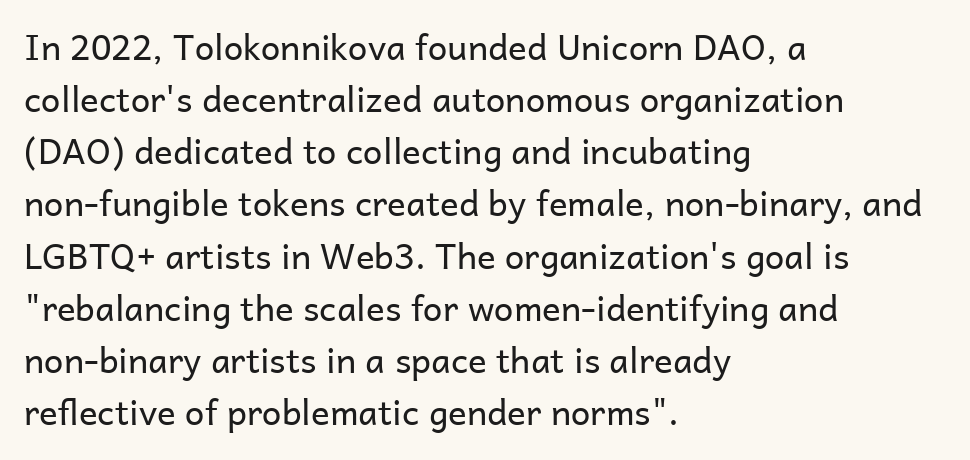
The image shows 35 px regular-weight sans-serif type, upright; set left-aligned, normal line spacing (1.49x), normal letter spacing, not underlined; low stroke contrast and a medium x-height.
